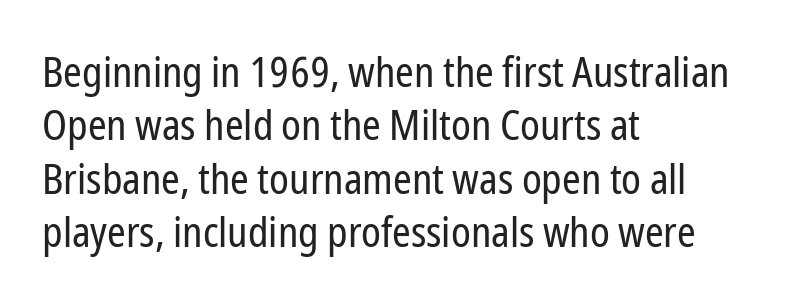
Q: Is the text bold? A: No.
Q: Is the text italic (slanted)? A: No, it is upright.
Q: Is the typeface a serif or a sans-serif typeface? A: Sans-serif.
Q: Is the text underlined? A: No.
Q: How is the paragraph aligned? A: Left-aligned.
Q: Is the spacing between letters normal or unusually wide? A: Normal.
Q: Is the spacing between lines tight, normal or loose? A: Normal.
Q: Width (condensed, normal, or wide)? A: Condensed.
Q: Stroke contrast? A: Low.
Q: x-height? A: Medium.
Q: Monospaced? A: No.
